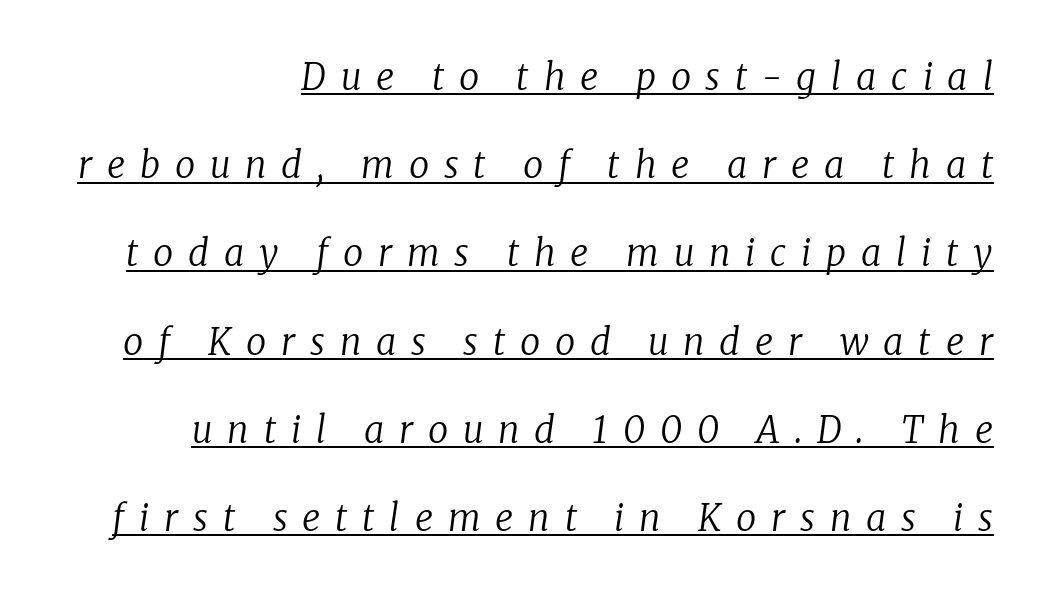
Q: Is the text bold? A: No.
Q: Is the text italic (slanted)? A: Yes, it leans right by about 8 degrees.
Q: Is the typeface a serif or a sans-serif typeface? A: Serif.
Q: Is the text underlined? A: Yes.
Q: Is the spacing between letters normal or unusually wide? A: Unusually wide.
Q: Is the spacing between lines tight, normal or loose? A: Loose.
Q: Width (condensed, normal, or wide)? A: Normal.
Q: Stroke contrast? A: Low.
Q: x-height? A: Medium.
Q: Monospaced? A: No.
